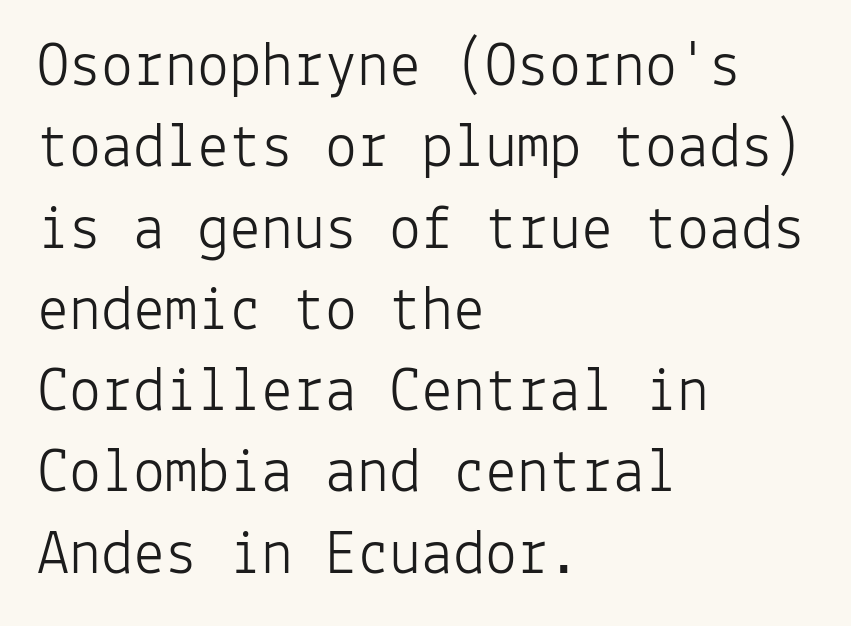
The space between consecutive lines is moderate. Between one letter and the next there's only the usual sliver of space. Compared with a typical body face, this is equally light or lighter still. The font's upright variant was chosen for this text. Just letters on the line, the space beneath them empty.
